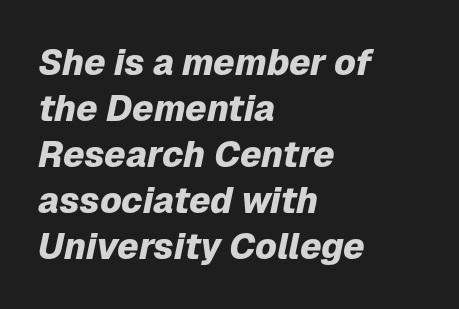
{"italic": "yes", "lean": "right", "slant_degrees": 12, "bold": "yes", "weight": "heavy", "width": "normal", "stroke_contrast": "low", "x_height": "medium", "monospaced": "no", "underline": "no", "align": "left", "line_spacing": "normal", "line_spacing_ratio": 1.28, "letter_spacing": "normal", "letter_spacing_em": 0.0, "glyph_px": 36}
